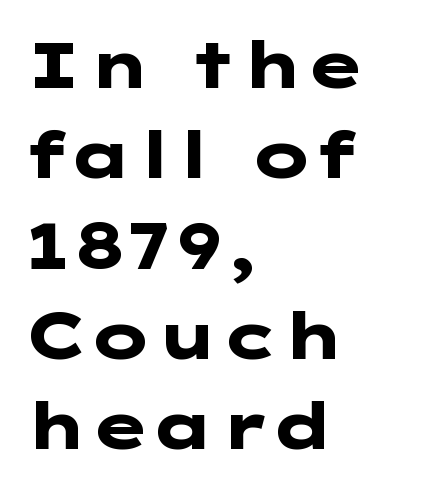
Students, this is bold: see how much ink each stroke carries. Does the leading feel generous? No, just average. Horizontal alignment here is leftward, the default for most running prose. Tracking here is standard; glyphs follow each other at the usual distance. Type without underlining.
